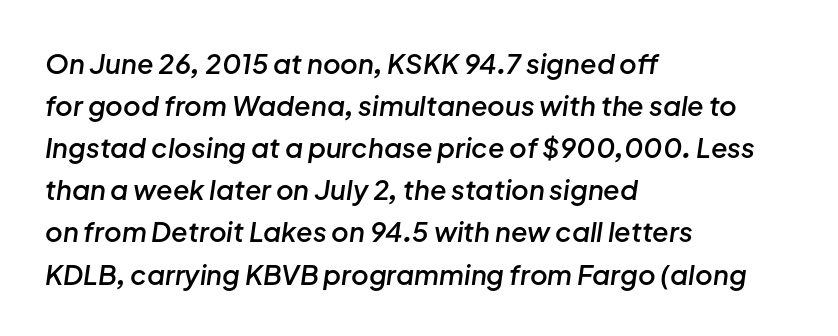
Q: Is the text bold? A: Semi-bold.
Q: Is the text italic (slanted)? A: Yes, it leans right by about 8 degrees.
Q: Is the text underlined? A: No.
Q: How is the paragraph aligned? A: Left-aligned.
Q: Is the spacing between letters normal or unusually wide? A: Normal.
Q: Is the spacing between lines tight, normal or loose? A: Normal.
